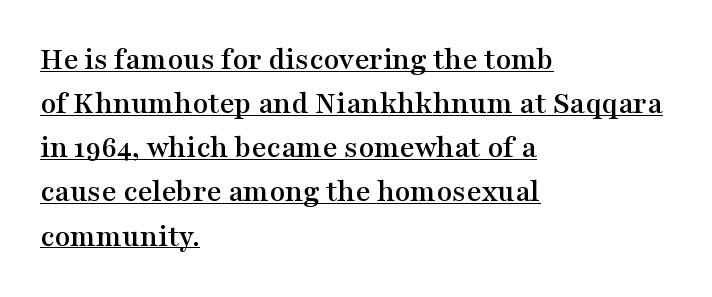
{"serif": "yes", "italic": "no", "width": "wide", "stroke_contrast": "medium", "x_height": "medium", "monospaced": "no", "underline": "yes", "align": "left", "line_spacing": "normal", "line_spacing_ratio": 1.38, "letter_spacing": "normal", "letter_spacing_em": 0.0, "glyph_px": 32}
